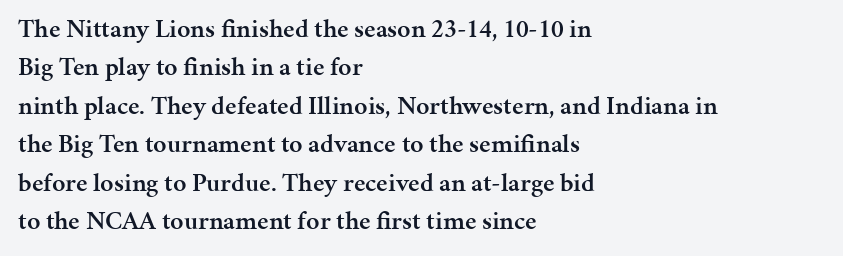
The image shows 26 px text type, upright; set left-aligned, normal line spacing (1.48x), normal letter spacing, not underlined.
